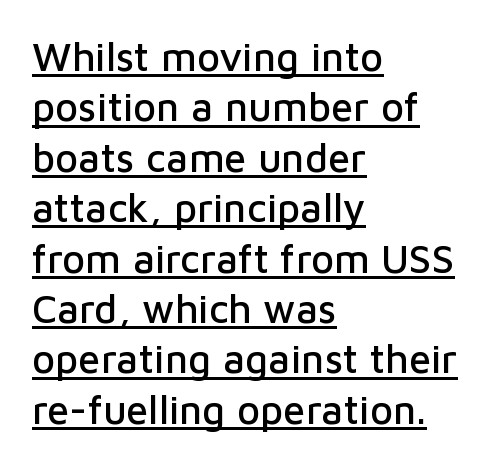
Nobody touched the tracking dial on this one. Layout note: lines flush left. Looks like regular typesetting: each glyph gets only the width it needs. The characters display no serif detailing; their extremities are plain. Baseline-to-baseline distance is the conventional proportion of letter height.
